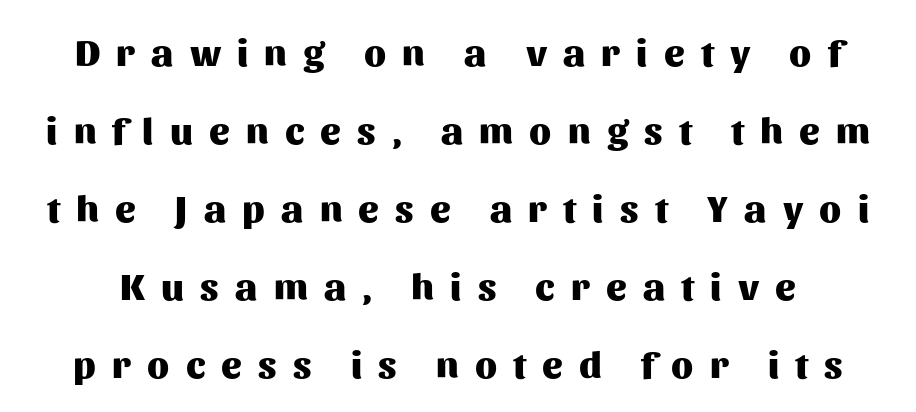
Q: Is the text bold? A: Yes.
Q: Is the text italic (slanted)? A: No, it is upright.
Q: Is the typeface a serif or a sans-serif typeface? A: Sans-serif.
Q: Is the text underlined? A: No.
Q: Is the spacing between letters normal or unusually wide? A: Unusually wide.
Q: Is the spacing between lines tight, normal or loose? A: Loose.
Q: Width (condensed, normal, or wide)? A: Normal.
Q: Stroke contrast? A: Medium.
Q: x-height? A: Medium.
Q: Monospaced? A: No.
